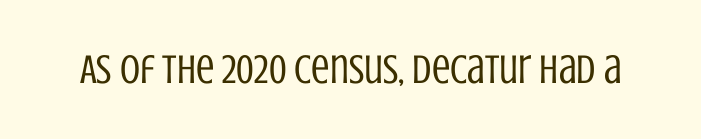
Q: Is the text bold? A: No.
Q: Is the text italic (slanted)? A: No, it is upright.
Q: Is the typeface a serif or a sans-serif typeface? A: Sans-serif.
Q: Is the text underlined? A: No.
Q: Is the spacing between letters normal or unusually wide? A: Normal.
Q: Width (condensed, normal, or wide)? A: Condensed.
Q: Stroke contrast? A: Low.
Q: x-height? A: Large.
Q: Monospaced? A: No.
